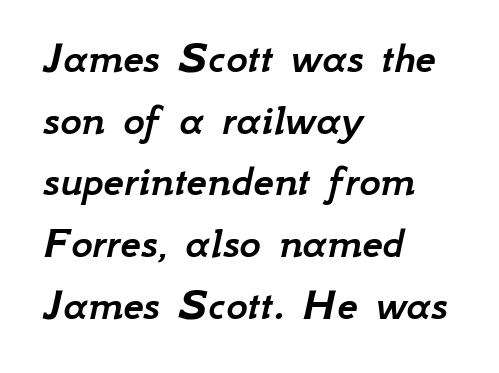
{"italic": "yes", "lean": "right", "slant_degrees": 12, "width": "normal", "stroke_contrast": "low", "x_height": "small", "monospaced": "no", "underline": "no", "align": "left", "line_spacing": "normal", "line_spacing_ratio": 1.34, "letter_spacing": "normal", "letter_spacing_em": 0.0, "glyph_px": 46}
